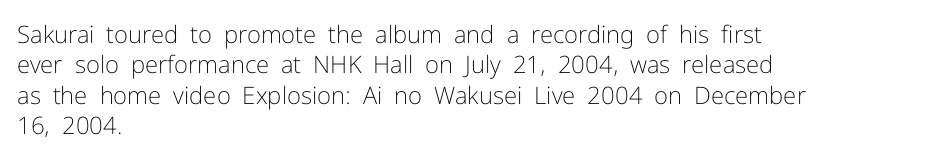
The type sits square on the baseline with zero lean. Only glyphs here, with clear space below each row. This sample is left-justified, so line endings fall wherever the words run out. Nothing unusual about the tracking: characters are spaced as the font intends. No extra ink here — the face is not bold.
